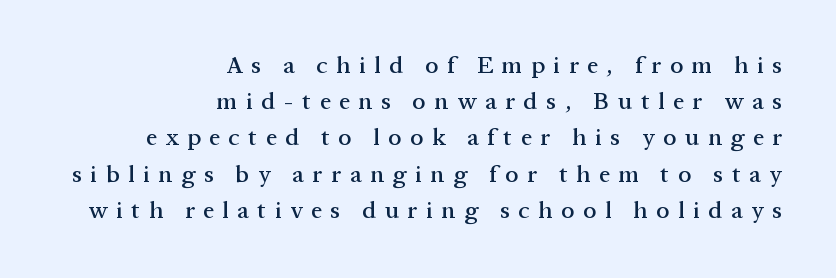
The image shows 24 px text type, upright; set right-aligned, normal line spacing (1.51x), unusually wide letter spacing (+0.36 em), not underlined.
